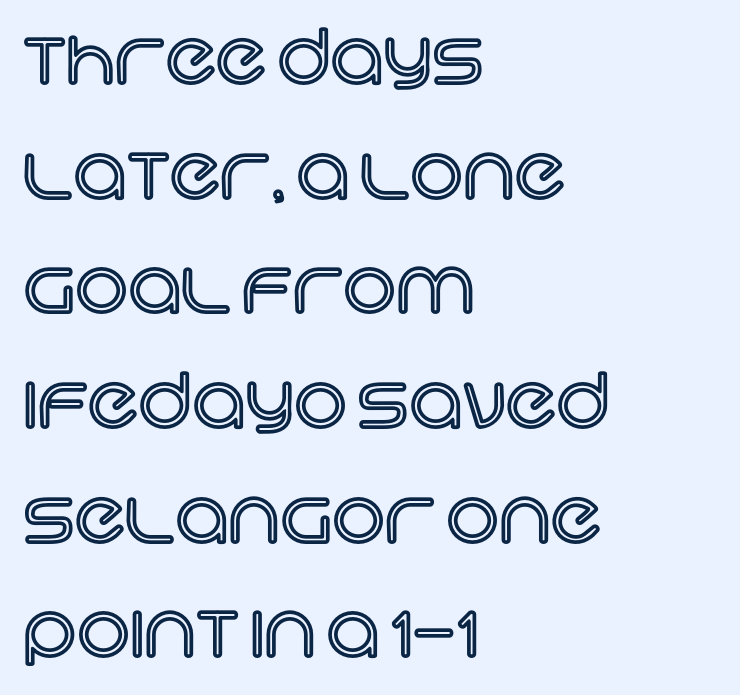
Q: Is the text italic (slanted)? A: No, it is upright.
Q: Is the text underlined? A: No.
Q: How is the paragraph aligned? A: Left-aligned.
Q: Is the spacing between letters normal or unusually wide? A: Normal.
Q: Is the spacing between lines tight, normal or loose? A: Normal.
Q: Width (condensed, normal, or wide)? A: Normal.
Q: x-height? A: Large.
Q: Monospaced? A: No.
